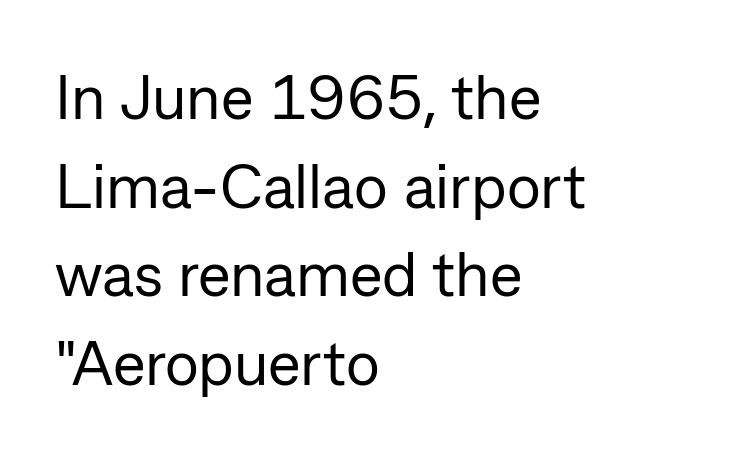
The image shows 62 px regular-weight sans-serif type, upright; set left-aligned, normal line spacing (1.43x), normal letter spacing, not underlined; low stroke contrast and a medium x-height.
